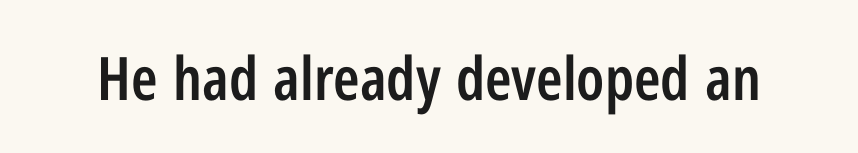
Do the characters align in a grid? No, the font is proportional. The rendering uses a semibold face; strokes are thickened but not to full bold. The string is rendered with underlining switched off. When letters stand straight like this, we call the style roman or upright. Default kerning and tracking; the words read as compact shapes. Classification — sans serif.
